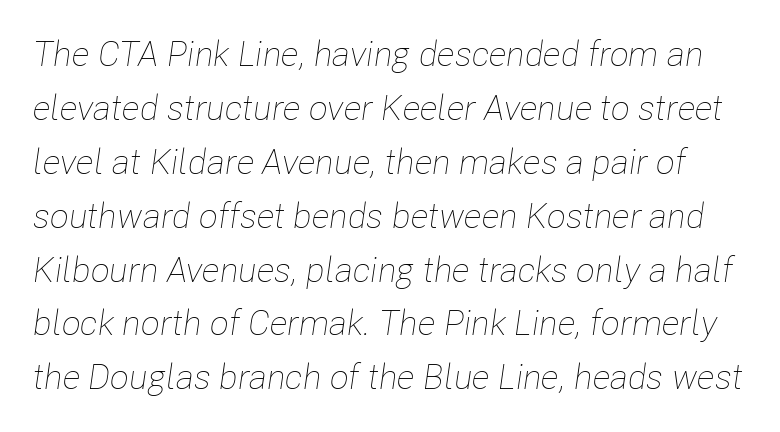
Q: Is the text bold? A: No.
Q: Is the text italic (slanted)? A: Yes, it leans right by about 8 degrees.
Q: Is the text underlined? A: No.
Q: Is the spacing between letters normal or unusually wide? A: Normal.
Q: Is the spacing between lines tight, normal or loose? A: Normal.
Q: Width (condensed, normal, or wide)? A: Condensed.
Q: Stroke contrast? A: Low.
Q: x-height? A: Medium.
Q: Monospaced? A: No.
